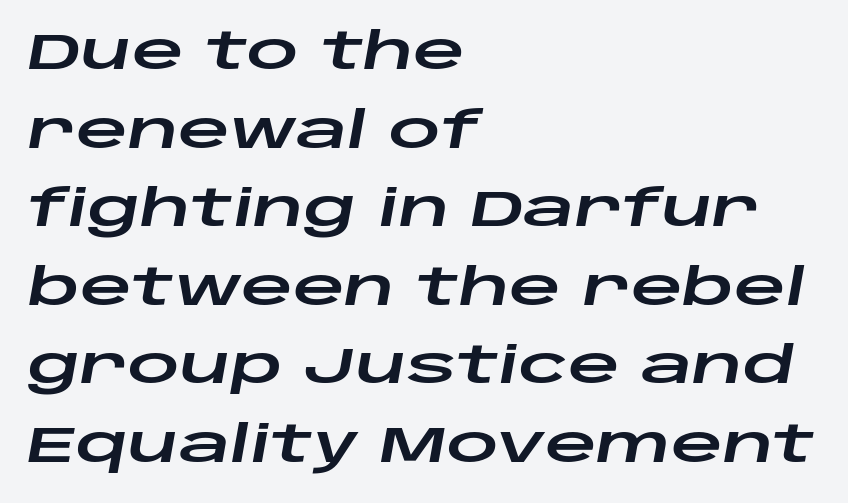
{"italic": "yes", "lean": "right", "slant_degrees": 10, "width": "wide", "stroke_contrast": "low", "x_height": "large", "monospaced": "no", "underline": "no", "align": "left", "line_spacing": "normal", "line_spacing_ratio": 1.54, "letter_spacing": "normal", "letter_spacing_em": 0.0, "glyph_px": 51}
